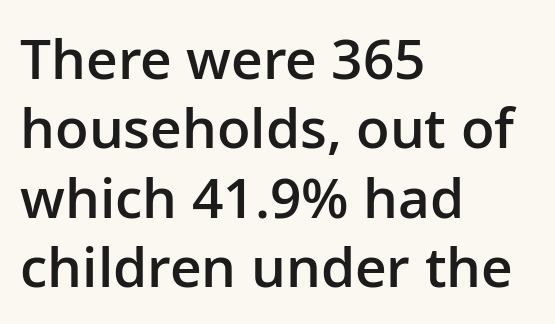
The image shows 55 px semibold sans-serif type, upright; set left-aligned, normal line spacing (1.26x), normal letter spacing, not underlined; low stroke contrast and a medium x-height.
